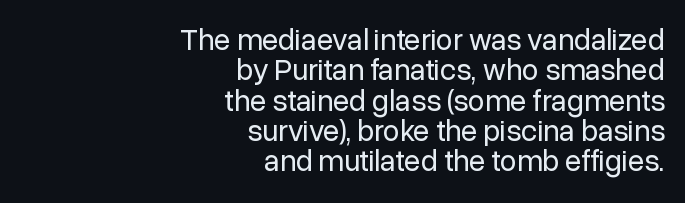
Q: Is the text bold? A: No.
Q: Is the text italic (slanted)? A: No, it is upright.
Q: Is the typeface a serif or a sans-serif typeface? A: Sans-serif.
Q: Is the text underlined? A: No.
Q: How is the paragraph aligned? A: Right-aligned.
Q: Is the spacing between letters normal or unusually wide? A: Normal.
Q: Is the spacing between lines tight, normal or loose? A: Tight.
Q: Width (condensed, normal, or wide)? A: Normal.
Q: Stroke contrast? A: Low.
Q: x-height? A: Medium.
Q: Monospaced? A: No.
